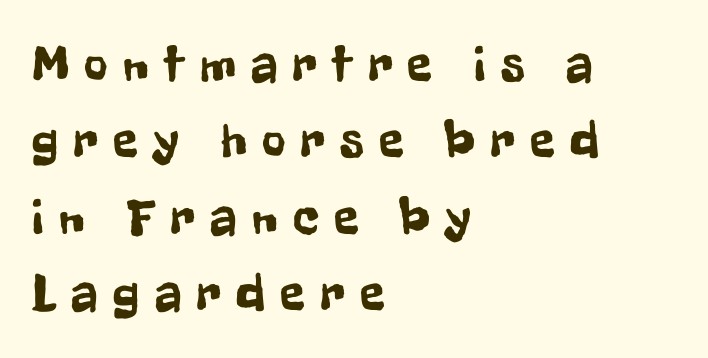
Q: Is the text italic (slanted)? A: No, it is upright.
Q: Is the typeface a serif or a sans-serif typeface? A: Sans-serif.
Q: Is the text underlined? A: No.
Q: How is the paragraph aligned? A: Left-aligned.
Q: Is the spacing between letters normal or unusually wide? A: Unusually wide.
Q: Is the spacing between lines tight, normal or loose? A: Normal.
Q: Width (condensed, normal, or wide)? A: Condensed.
Q: Stroke contrast? A: Low.
Q: x-height? A: Medium.
Q: Monospaced? A: No.
